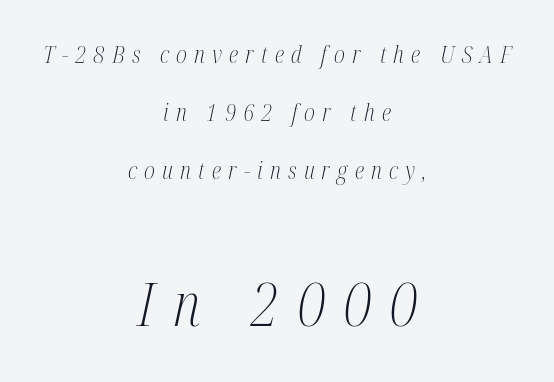
Q: Is the text bold? A: No.
Q: Is the text italic (slanted)? A: Yes, it leans right by about 12 degrees.
Q: Is the typeface a serif or a sans-serif typeface? A: Serif.
Q: Is the text underlined? A: No.
Q: How is the paragraph aligned? A: Centered.
Q: Is the spacing between letters normal or unusually wide? A: Unusually wide.
Q: Is the spacing between lines tight, normal or loose? A: Loose.
Q: Which block of text is set in a larger size, the first (top) or the second (bottom)? A: The second (bottom) one.
Q: Width (condensed, normal, or wide)? A: Condensed.
Q: Stroke contrast? A: Medium.
Q: x-height? A: Medium.
Q: Monospaced? A: No.
